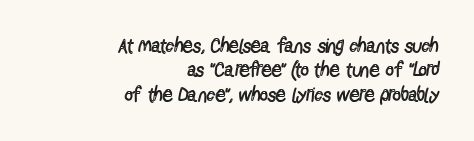
The image shows 20 px text type; set right-aligned, line spacing 1.22x, normal letter spacing, not underlined.
